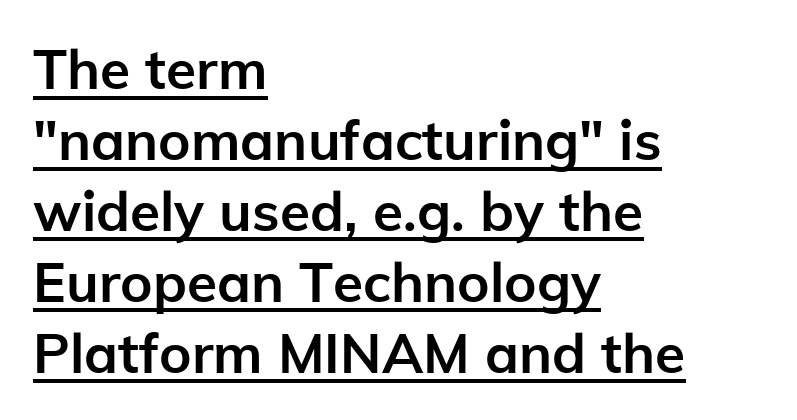
In designer terms, the underline attribute is active on this setting. The letterforms sit shoulder to shoulder at normal distance. Italic? Not at all — the glyphs are vertical. The typeface chosen for these lines omits serifs.
